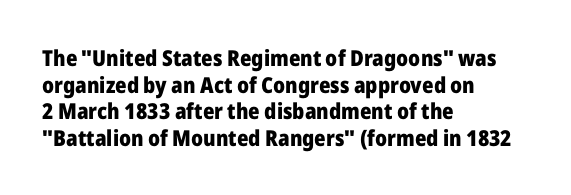
{"italic": "no", "bold": "yes", "underline": "no", "align": "left", "line_spacing_ratio": 1.21, "letter_spacing": "normal", "letter_spacing_em": 0.0, "glyph_px": 22}
